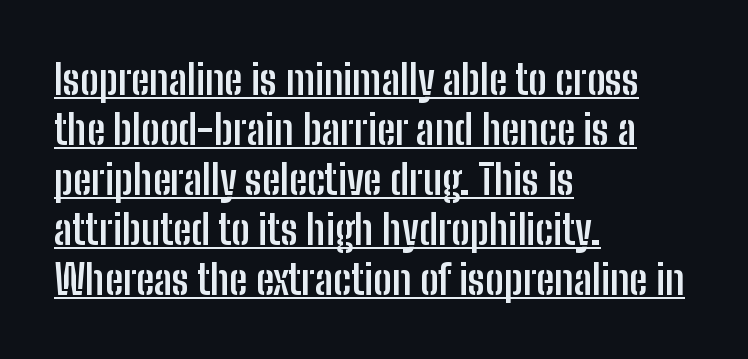
Q: Is the text bold? A: Yes.
Q: Is the text italic (slanted)? A: No, it is upright.
Q: Is the typeface a serif or a sans-serif typeface? A: Sans-serif.
Q: Is the text underlined? A: Yes.
Q: How is the paragraph aligned? A: Left-aligned.
Q: Is the spacing between letters normal or unusually wide? A: Normal.
Q: Width (condensed, normal, or wide)? A: Condensed.
Q: Stroke contrast? A: Low.
Q: x-height? A: Medium.
Q: Monospaced? A: No.
